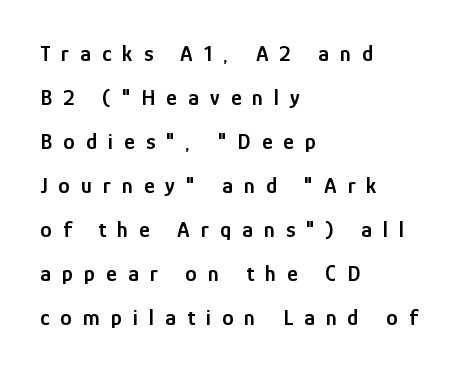
Q: Is the text bold? A: Semi-bold.
Q: Is the text italic (slanted)? A: No, it is upright.
Q: Is the text underlined? A: No.
Q: How is the paragraph aligned? A: Left-aligned.
Q: Is the spacing between letters normal or unusually wide? A: Unusually wide.
Q: Is the spacing between lines tight, normal or loose? A: Loose.
